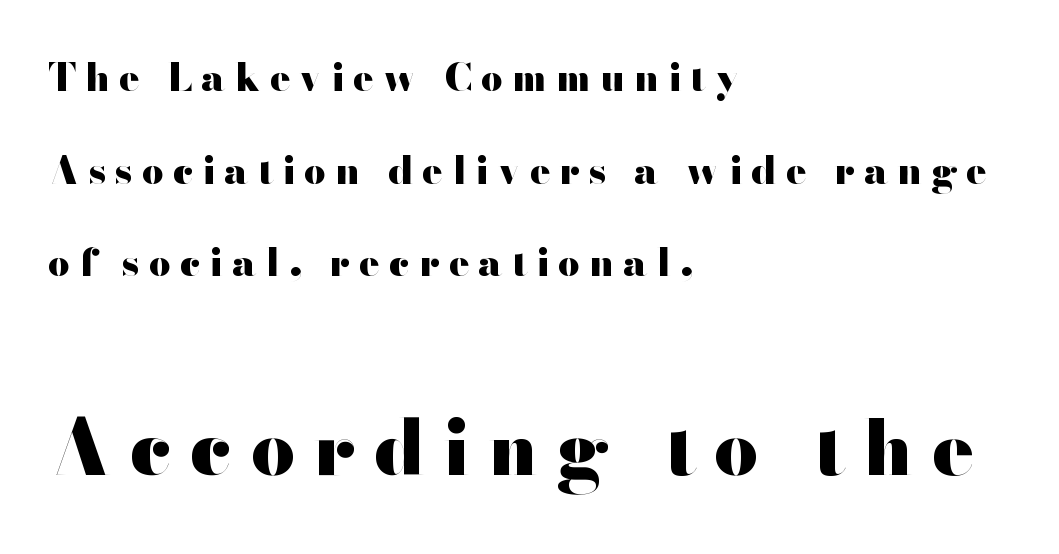
Visually the block forms a straight wall on the left and a jagged coastline on the right. Do the letters lean? They stand straight. Compared with typical body copy, the letter spacing here is much looser. The type family on display is of the sans-serif kind. Scale increases going downward across the two blocks. Glance below the letters and you will spot only blank space.
